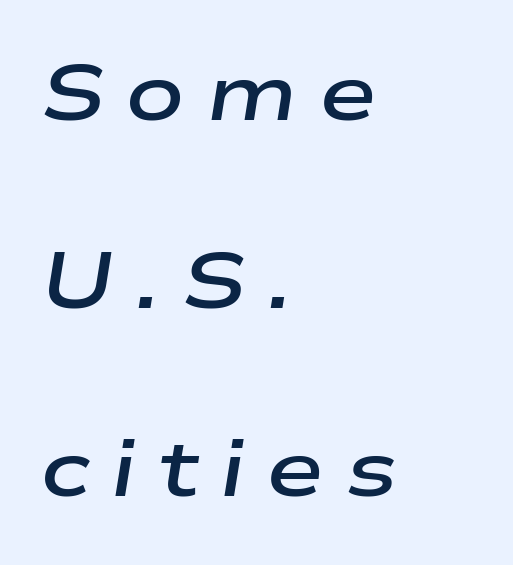
The image shows 79 px semibold, wide type, italic (leaning right); set left-aligned, loose line spacing (2.38x), unusually wide letter spacing (+0.26 em), not underlined; low stroke contrast and a medium x-height.
